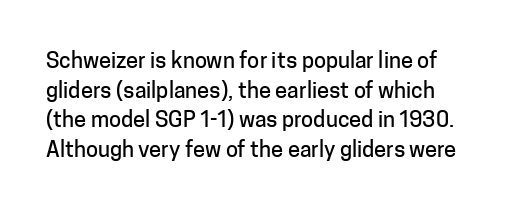
You can tell it's not italic because the verticals are truly vertical. Observe the ordinary spacing: letters are neighbours, not strangers. This block has exactly the height ordinary leading produces. Nobody drew a line under any word here.
